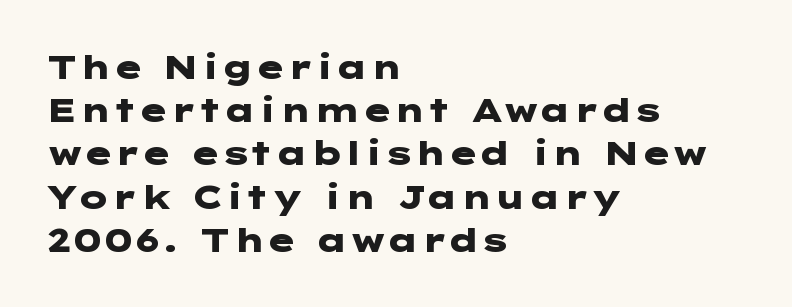
The image shows 33 px heavy, wide sans-serif type, upright; set left-aligned, normal line spacing (1.31x), normal letter spacing, not underlined; low stroke contrast and a medium x-height.
